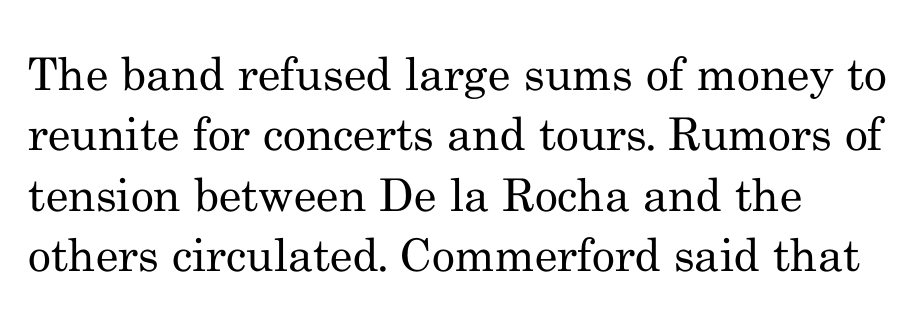
Characters remain perfectly vertical along every line. Think of a printed novel: that variable character pitch is what you see here. Vertical stems look standard width or narrower in stroke. Look at the tracking — it's just the regular setting, nothing added. Line beginnings align vertically; line endings do not. Is there much room between lines? A standard amount, neither cramped nor airy.
